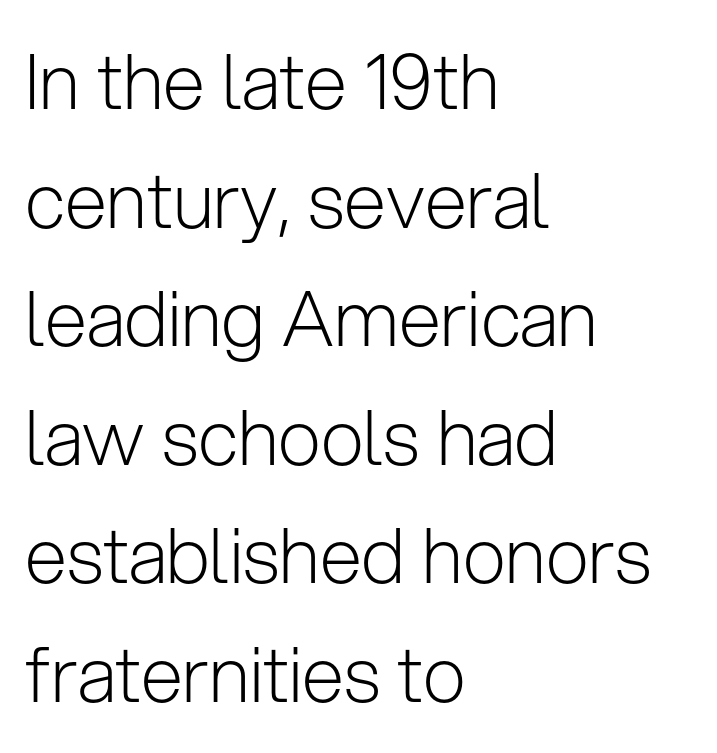
The image shows 76 px light sans-serif type, upright; set left-aligned, normal line spacing (1.56x), normal letter spacing, not underlined; low stroke contrast and a medium x-height.
